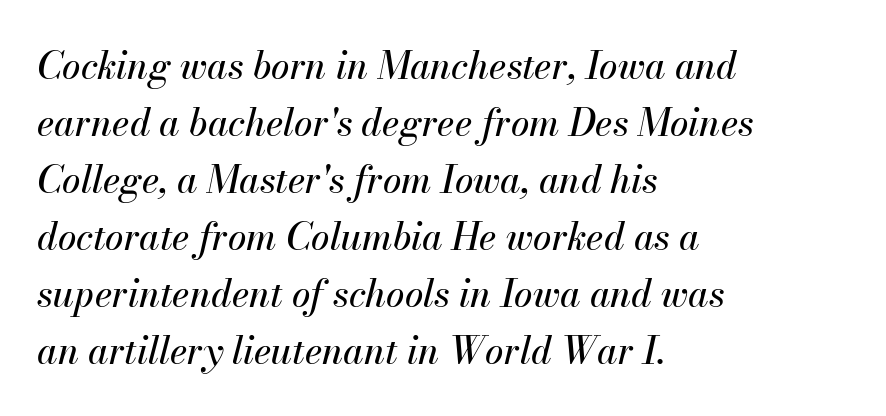
{"italic": "yes", "lean": "right", "slant_degrees": 13, "width": "normal", "stroke_contrast": "medium", "x_height": "small", "monospaced": "no", "underline": "no", "align": "left", "line_spacing": "normal", "line_spacing_ratio": 1.54, "letter_spacing": "normal", "letter_spacing_em": 0.0, "glyph_px": 37}
